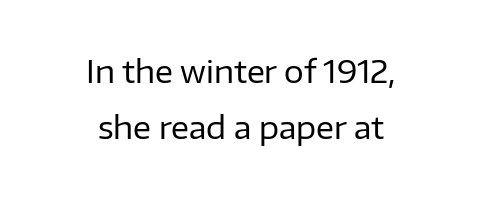
{"serif": "no", "italic": "no", "bold": "no", "weight": "regular", "width": "normal", "stroke_contrast": "low", "x_height": "medium", "monospaced": "no", "underline": "no", "align": "center", "line_spacing_ratio": 1.8, "letter_spacing": "normal", "letter_spacing_em": 0.0, "glyph_px": 31}
